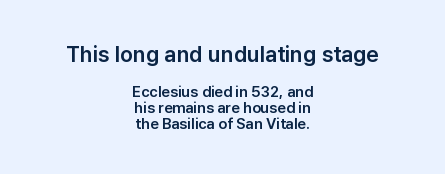
If you measured baseline to baseline, you'd find a short distance. The space directly below the letters is spotless. Look at the tracking — it's just the regular setting, nothing added. Do the letters lean? They stand straight. Layout note: lines centered. Is the lower block the larger one? No — the upper block carries the bigger type.
